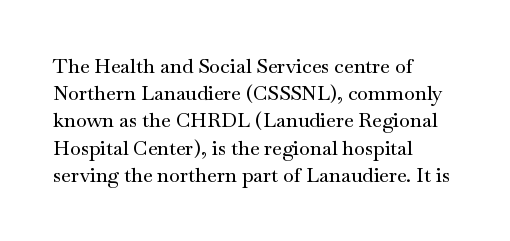
The image shows 20 px text type, upright; set left-aligned, normal line spacing (1.36x), normal letter spacing, not underlined.
